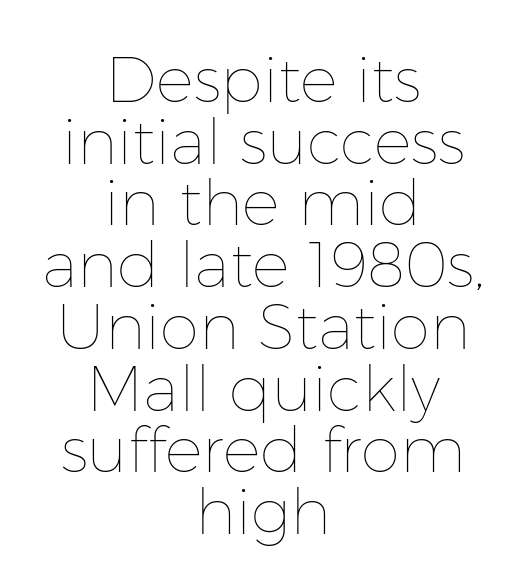
Students, observe: this is what under-led, compact text looks like. This rendering leaves character spacing at its baseline value. The string is rendered with underlining switched off. A typesetter would call this proportional, since set widths differ per character. This sample is center-justified, so both line endings float freely.
